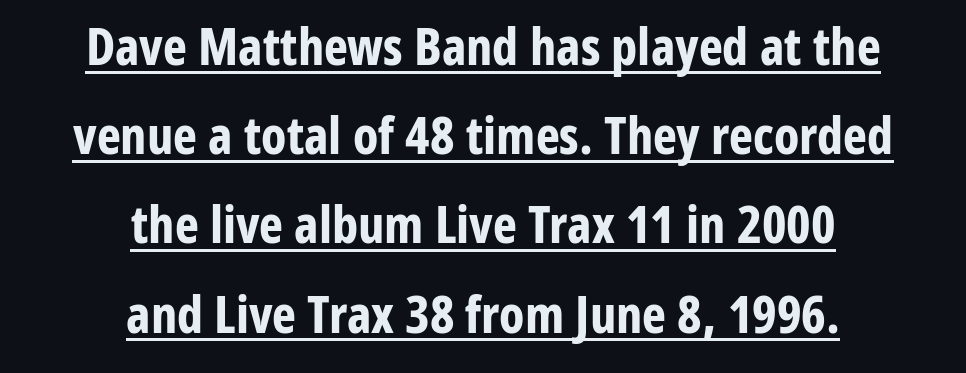
In terms of posture, this sample is upright. The passage shown has conventional tracking throughout. Compared with an ordinary text face, these strokes are far heavier — a full bold. Caption: multi-line text, centered on the measure. Check where the strokes stop: nothing finishes them off — pure sans.
